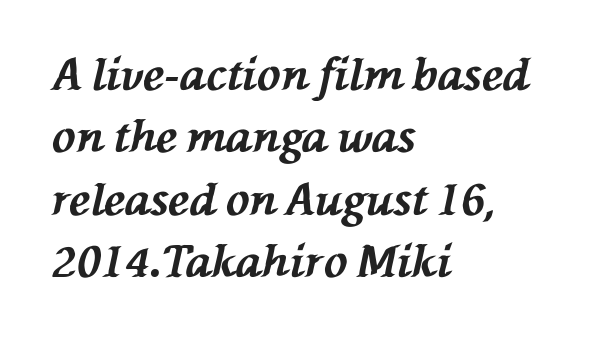
Q: Is the text bold? A: Yes.
Q: Is the text italic (slanted)? A: Yes, it leans left by about 76 degrees.
Q: Is the text underlined? A: No.
Q: How is the paragraph aligned? A: Left-aligned.
Q: Is the spacing between letters normal or unusually wide? A: Normal.
Q: Is the spacing between lines tight, normal or loose? A: Normal.
Q: Width (condensed, normal, or wide)? A: Normal.
Q: Stroke contrast? A: Medium.
Q: x-height? A: Medium.
Q: Monospaced? A: No.
